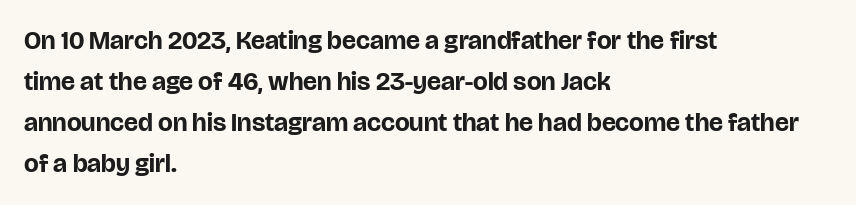
The image shows 26 px bold type, upright; set left-aligned, normal line spacing (1.58x), normal letter spacing, not underlined.
